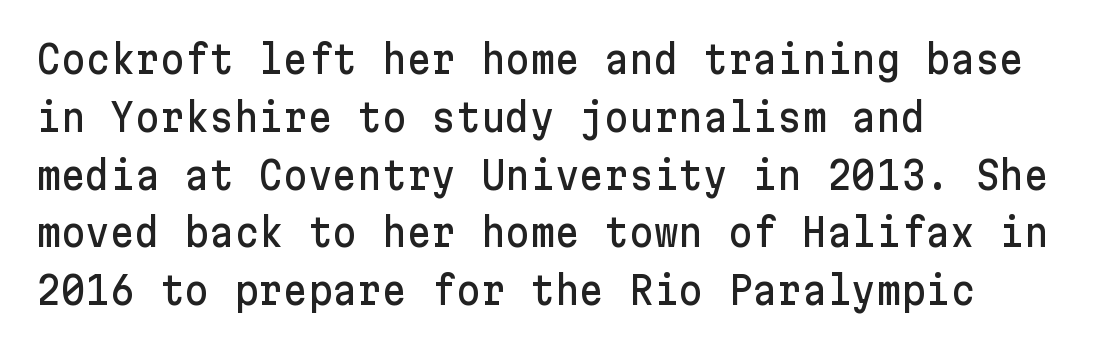
Compared with typical body copy, the letter spacing here is the same. These lines sit exactly where default settings would place them. Characters remain perfectly vertical along every line. Just letters on the line, the space beneath them empty. I'd call this a sans setting — the letters go barefoot.
